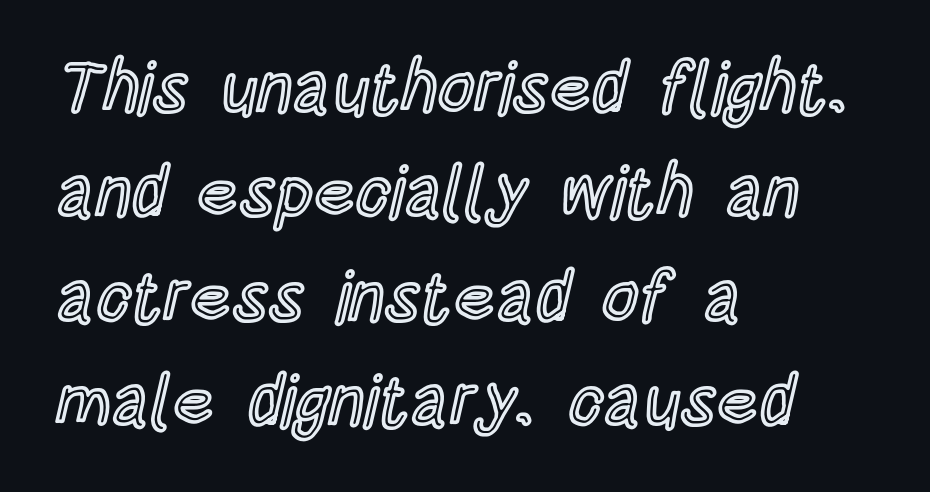
Note the varied advance widths — an 'i' is clearly narrower than an 'm'. Words float on clear page, feet unadorned. This sample keeps an unexceptional amount of space between lines.
